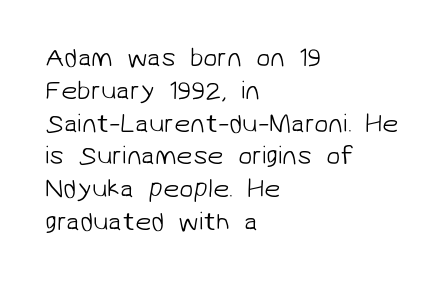
Q: Is the text bold? A: No.
Q: Is the text underlined? A: No.
Q: How is the paragraph aligned? A: Left-aligned.
Q: Is the spacing between letters normal or unusually wide? A: Normal.
Q: Is the spacing between lines tight, normal or loose? A: Normal.
